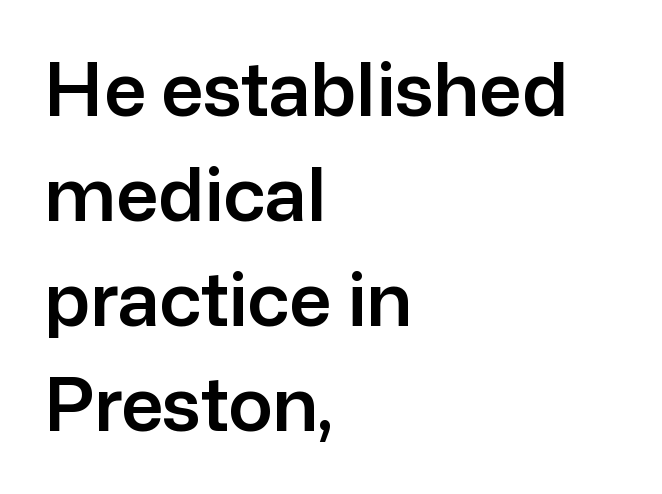
{"serif": "no", "italic": "no", "width": "normal", "stroke_contrast": "low", "x_height": "medium", "monospaced": "no", "underline": "no", "align": "left", "line_spacing": "normal", "line_spacing_ratio": 1.42, "letter_spacing": "normal", "letter_spacing_em": 0.0, "glyph_px": 74}
